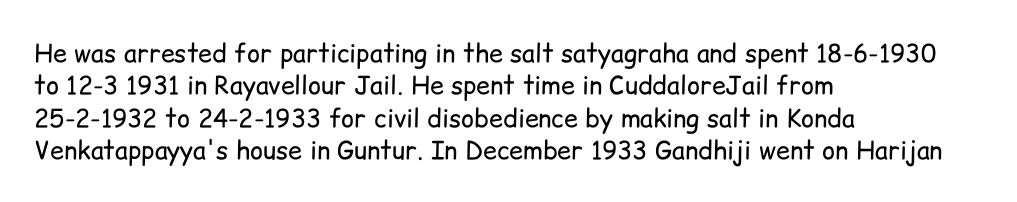
{"italic": "no", "bold": "no", "underline": "no", "align": "left", "line_spacing": "normal", "line_spacing_ratio": 1.3, "letter_spacing": "normal", "letter_spacing_em": 0.0, "glyph_px": 25}
